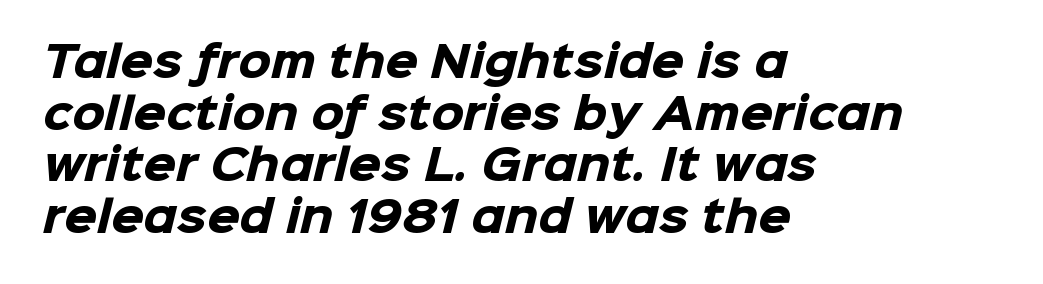
Q: Is the text bold? A: Yes.
Q: Is the typeface a serif or a sans-serif typeface? A: Sans-serif.
Q: Is the text underlined? A: No.
Q: How is the paragraph aligned? A: Left-aligned.
Q: Is the spacing between letters normal or unusually wide? A: Normal.
Q: Width (condensed, normal, or wide)? A: Normal.
Q: Stroke contrast? A: Low.
Q: x-height? A: Medium.
Q: Monospaced? A: No.
